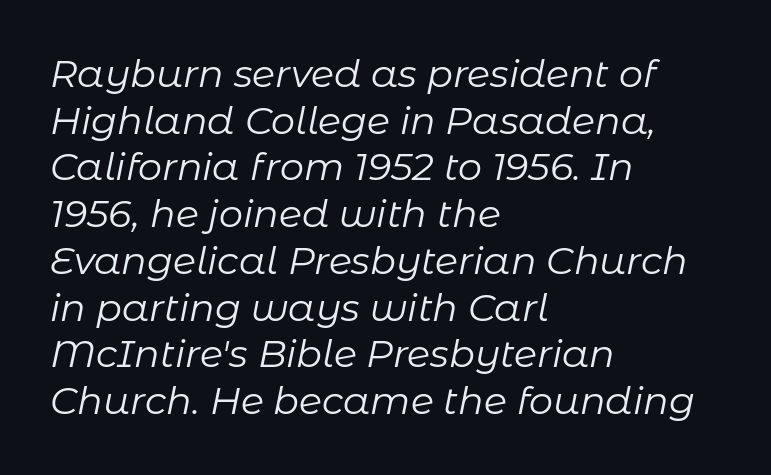
Glance below the letters and you will spot only blank space. Think of a printed novel: that variable character pitch is what you see here. The strokes are not fattened; the text isn't bold. Visually the block forms a straight wall on the left and a jagged coastline on the right. Short note: letters normally spaced.
